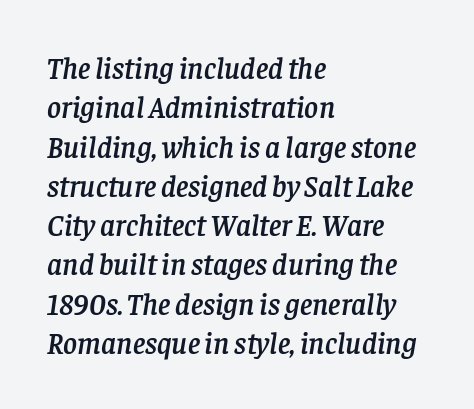
Left-aligned paragraph, ragged on the right. Short note: letters normally spaced. The foot of each line stays bare and open. When letters slant like this, we call the style italic.
